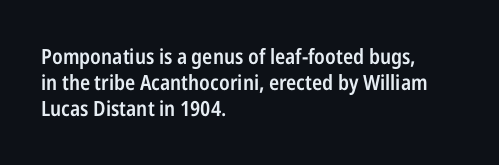
The image shows 21 px text type, upright; set left-aligned, normal line spacing (1.25x), normal letter spacing, not underlined.
